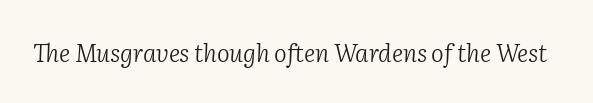
Q: Is the text bold? A: No.
Q: Is the text italic (slanted)? A: Yes, it leans right by about 2 degrees.
Q: Is the text underlined? A: No.
Q: Is the spacing between letters normal or unusually wide? A: Normal.
